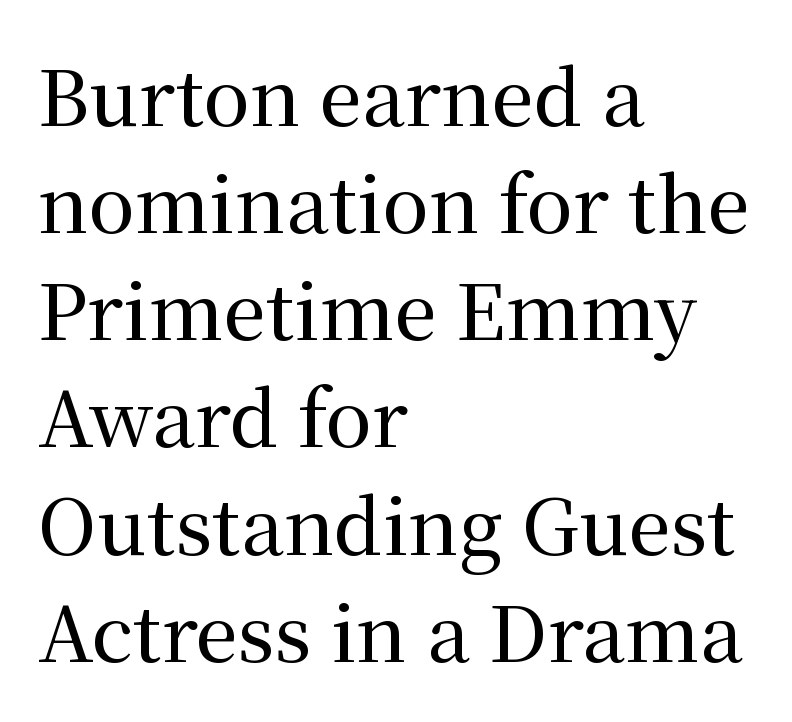
Q: Is the text italic (slanted)? A: No, it is upright.
Q: Is the typeface a serif or a sans-serif typeface? A: Serif.
Q: Is the text underlined? A: No.
Q: How is the paragraph aligned? A: Left-aligned.
Q: Is the spacing between letters normal or unusually wide? A: Normal.
Q: Is the spacing between lines tight, normal or loose? A: Normal.
Q: Width (condensed, normal, or wide)? A: Normal.
Q: Stroke contrast? A: Medium.
Q: x-height? A: Medium.
Q: Monospaced? A: No.
